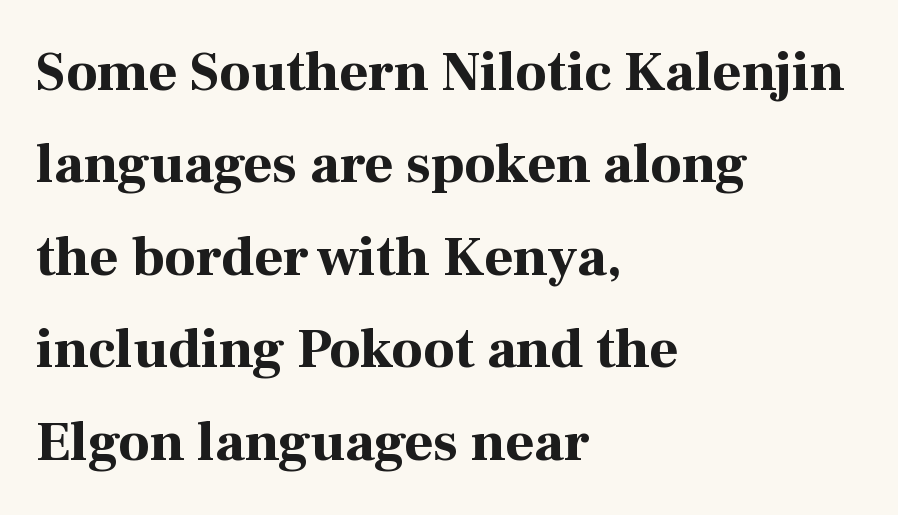
Check under the words: just untouched page. Rows of type keep a routine distance in the vertical direction. Is this a fixed-width face? No — the glyphs have proportional, varying widths. Leftover space on each line is placed entirely after the last word. Nothing unusual about the tracking: characters are spaced as the font intends. The face used here has the dense, thick strokes of a bold.
